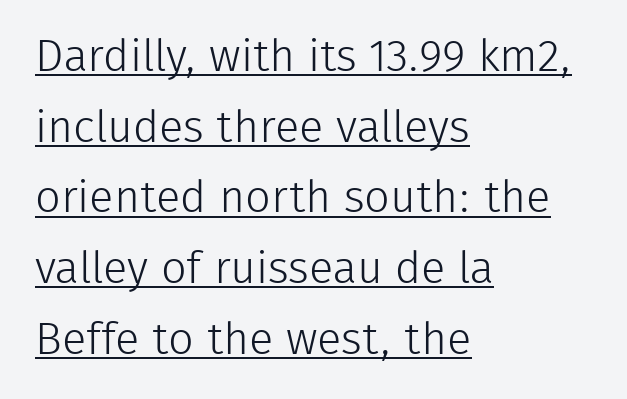
The image shows 45 px light sans-serif type, upright; set left-aligned, normal line spacing (1.57x), normal letter spacing, underlined; low stroke contrast and a medium x-height.
